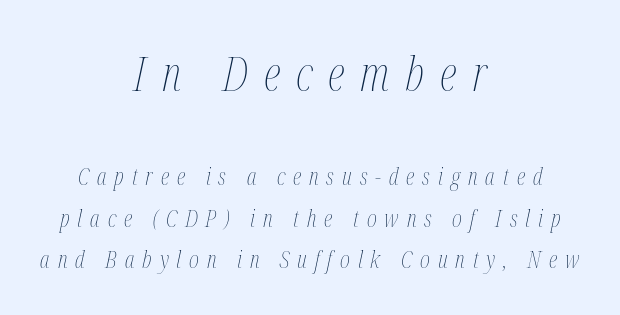
Has an underline been added? It has not. Here the designer chose a conventional face with non-uniform glyph widths. Here the first block reads like a headline and the second like body copy. Notice how the passage keeps no hard edge, just a central spine.
